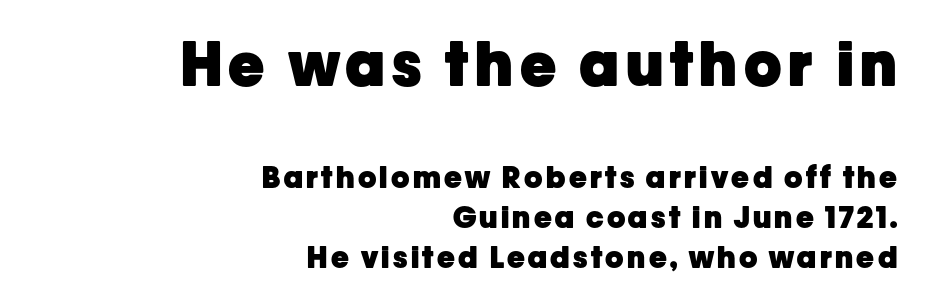
The image shows 61 px heavy sans-serif type, upright; set right-aligned, normal line spacing (1.32x), not underlined; the first (top) block is 2.03x larger; low stroke contrast and a medium x-height.
